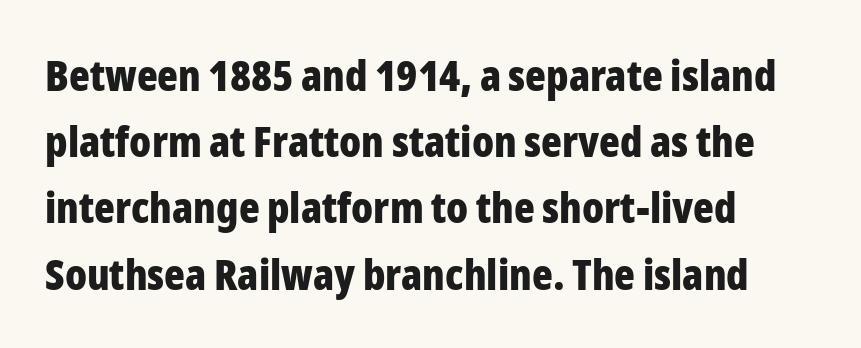
Caption: multi-line text, flush left, ragged right. Thick stems and heavy bowls — unmistakably bold. Rule under the text: the space is simply empty. Spacing between characters is what you'd get straight out of the box. Nothing sits at the stroke ends, so this counts as sans-serif.
